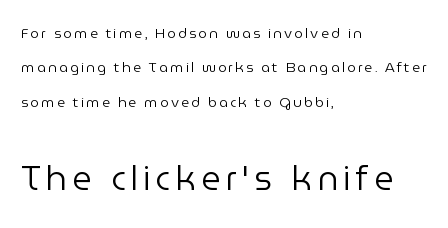
Q: Is the text bold? A: No.
Q: Is the text italic (slanted)? A: No, it is upright.
Q: Is the typeface a serif or a sans-serif typeface? A: Sans-serif.
Q: Is the text underlined? A: No.
Q: How is the paragraph aligned? A: Left-aligned.
Q: Is the spacing between lines tight, normal or loose? A: Loose.
Q: Which block of text is set in a larger size, the first (top) or the second (bottom)? A: The second (bottom) one.
Q: Width (condensed, normal, or wide)? A: Normal.
Q: Stroke contrast? A: Low.
Q: x-height? A: Medium.
Q: Monospaced? A: No.
